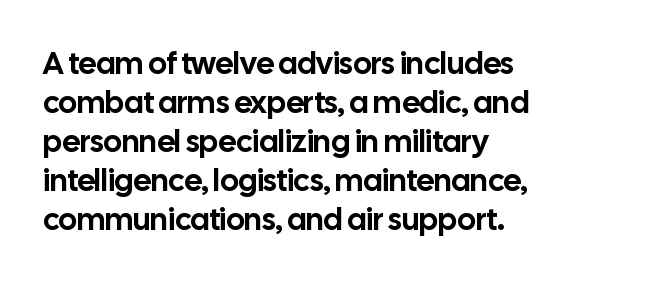
Q: Is the text italic (slanted)? A: No, it is upright.
Q: Is the typeface a serif or a sans-serif typeface? A: Sans-serif.
Q: Is the text underlined? A: No.
Q: How is the paragraph aligned? A: Left-aligned.
Q: Is the spacing between letters normal or unusually wide? A: Normal.
Q: Is the spacing between lines tight, normal or loose? A: Normal.
Q: Width (condensed, normal, or wide)? A: Normal.
Q: Stroke contrast? A: Low.
Q: x-height? A: Medium.
Q: Monospaced? A: No.
